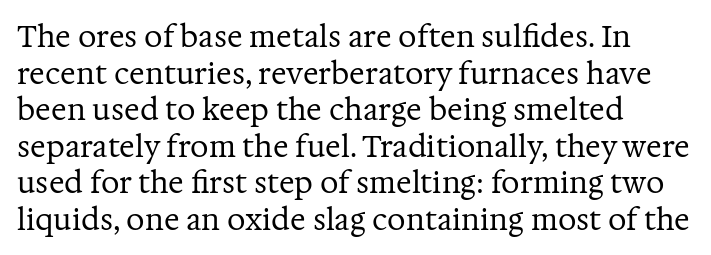
The image shows 29 px regular-weight serif type, upright; set left-aligned, normal line spacing (1.26x), normal letter spacing, not underlined; medium stroke contrast and a medium x-height.
